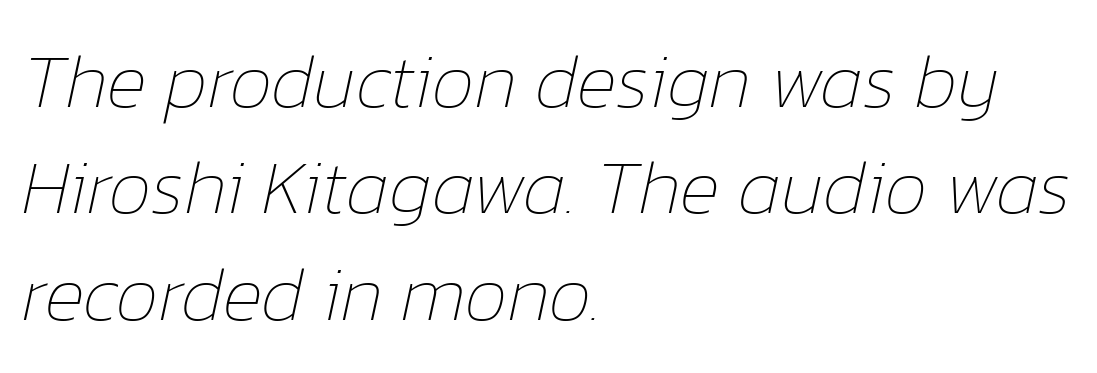
The image shows 77 px thin type, italic (leaning right); set left-aligned, normal line spacing (1.38x), normal letter spacing, not underlined; low stroke contrast and a medium x-height.
